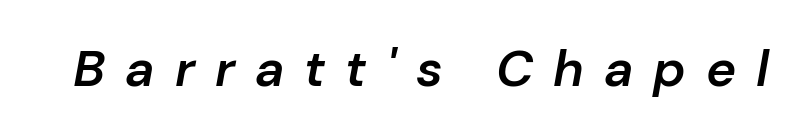
Words appear elongated and porous because spacing is wide. The rendering uses natural spacing where letterforms have individual widths. The baseline area is clear. Students, this is semibold: more ink than regular, less than bold.
